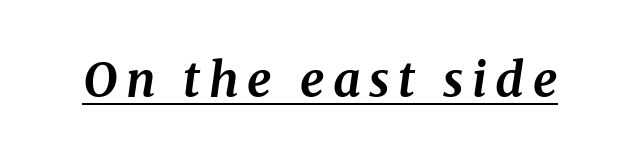
Q: Is the text bold? A: Yes.
Q: Is the text italic (slanted)? A: Yes, it leans right by about 8 degrees.
Q: Is the typeface a serif or a sans-serif typeface? A: Serif.
Q: Is the text underlined? A: Yes.
Q: Width (condensed, normal, or wide)? A: Normal.
Q: Stroke contrast? A: Medium.
Q: x-height? A: Medium.
Q: Monospaced? A: No.
